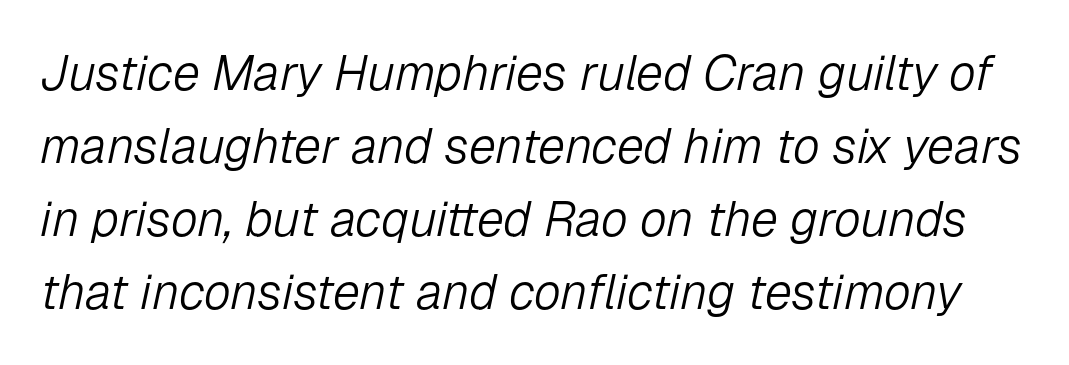
The image shows 49 px light type, italic (leaning right); set normal line spacing (1.49x), normal letter spacing, not underlined; low stroke contrast and a medium x-height.
